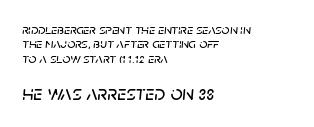
The image shows 21 px text type, italic (leaning right); set left-aligned, tight line spacing (1.03x), normal letter spacing, not underlined; the second (bottom) block is 1.5x larger.
